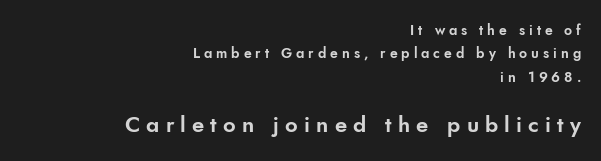
{"italic": "no", "underline": "no", "align": "right", "line_spacing": "normal", "line_spacing_ratio": 1.67, "letter_spacing": "wide", "letter_spacing_em": 0.28, "larger_block": "second", "size_ratio": 1.57, "glyph_px": 22}
